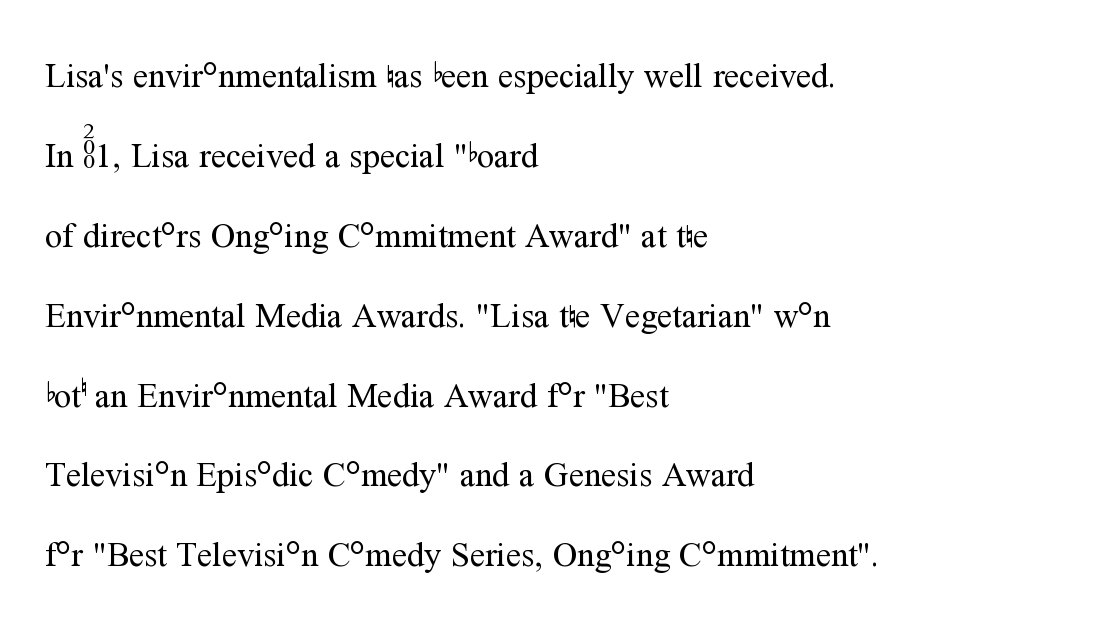
{"serif": "yes", "italic": "no", "bold": "no", "weight": "regular", "width": "normal", "stroke_contrast": "medium", "x_height": "medium", "monospaced": "no", "underline": "no", "align": "left", "line_spacing": "loose", "line_spacing_ratio": 2.35, "letter_spacing": "normal", "letter_spacing_em": 0.0, "glyph_px": 34}
